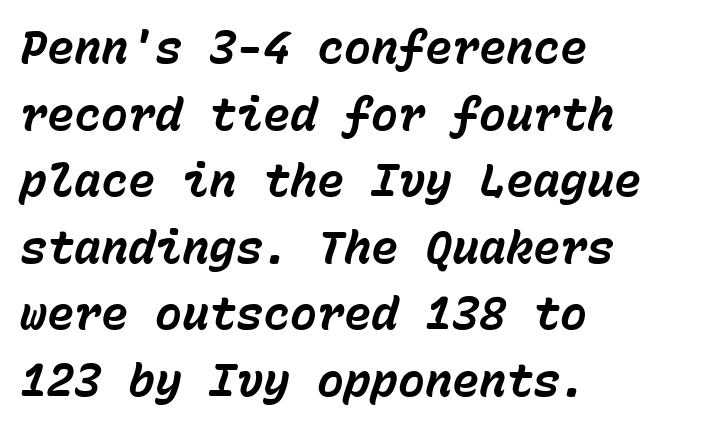
This block has exactly the height ordinary leading produces. Students, note that the glyphs here touch the page at normal intervals. Here the designer chose a console-style face with uniform glyph widths. A full-strength bold gives these letters their thick strokes. The rendering anchors every line to the left-hand side.
